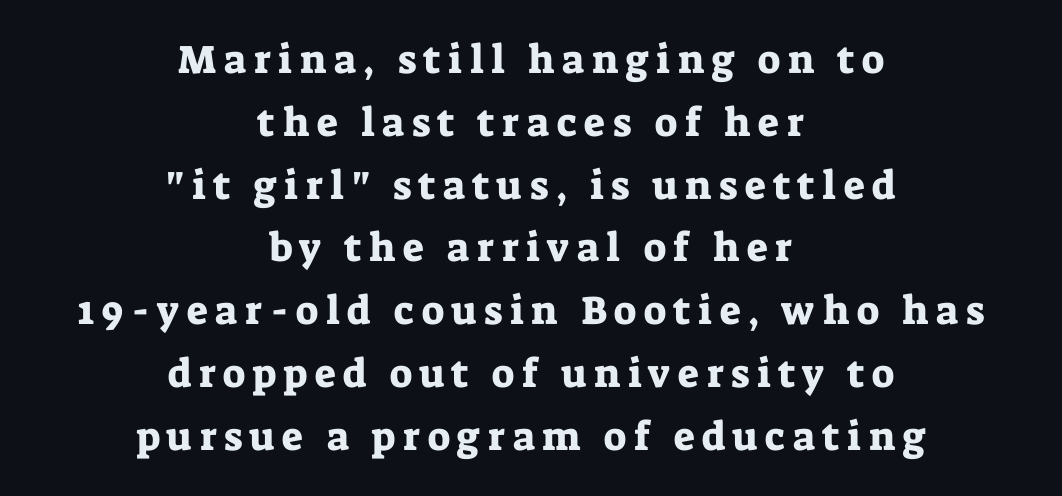
Lines of text with bare space underneath. The lettering holds an erect, upright posture throughout. Reading down the block, each line starts at a different indent, mirrored at its end. Proportional: the letters do not fall into vertical columns. How would I describe the line gaps? Plain and ordinary.
